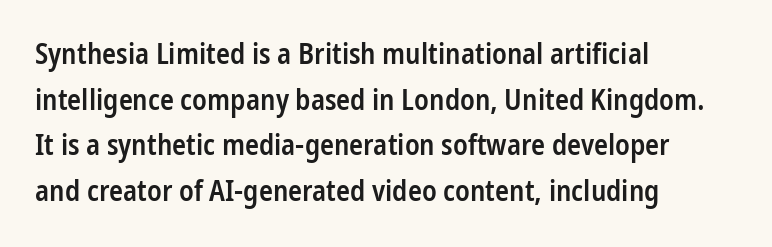
{"serif": "no", "italic": "no", "bold": "semi", "weight": "semibold", "width": "condensed", "stroke_contrast": "low", "x_height": "medium", "monospaced": "no", "underline": "no", "align": "left", "line_spacing": "normal", "line_spacing_ratio": 1.57, "letter_spacing": "normal", "letter_spacing_em": 0.0, "glyph_px": 29}
